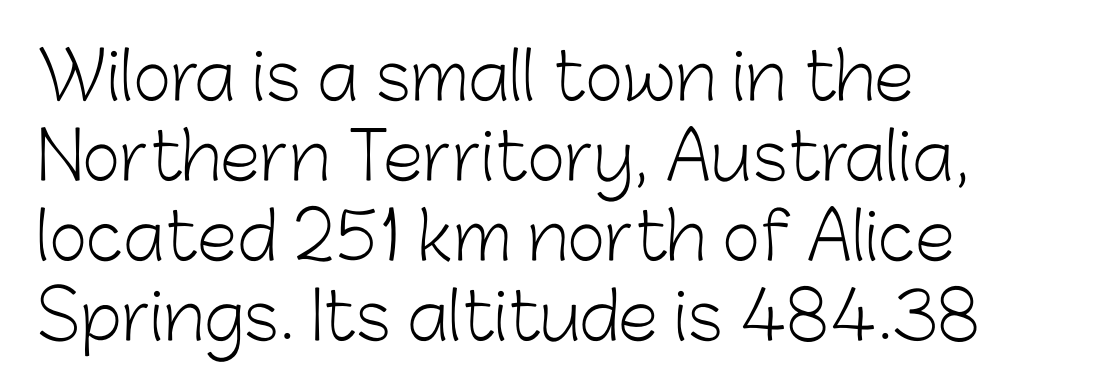
The image shows 65 px light sans-serif type, upright; set left-aligned, line spacing 1.23x, normal letter spacing, not underlined; low stroke contrast and a medium x-height.
